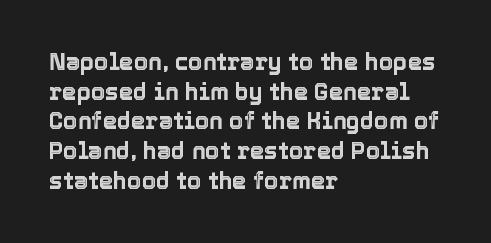
{"italic": "no", "underline": "no", "align": "left", "line_spacing": "normal", "line_spacing_ratio": 1.29, "letter_spacing": "normal", "letter_spacing_em": 0.0, "glyph_px": 23}
